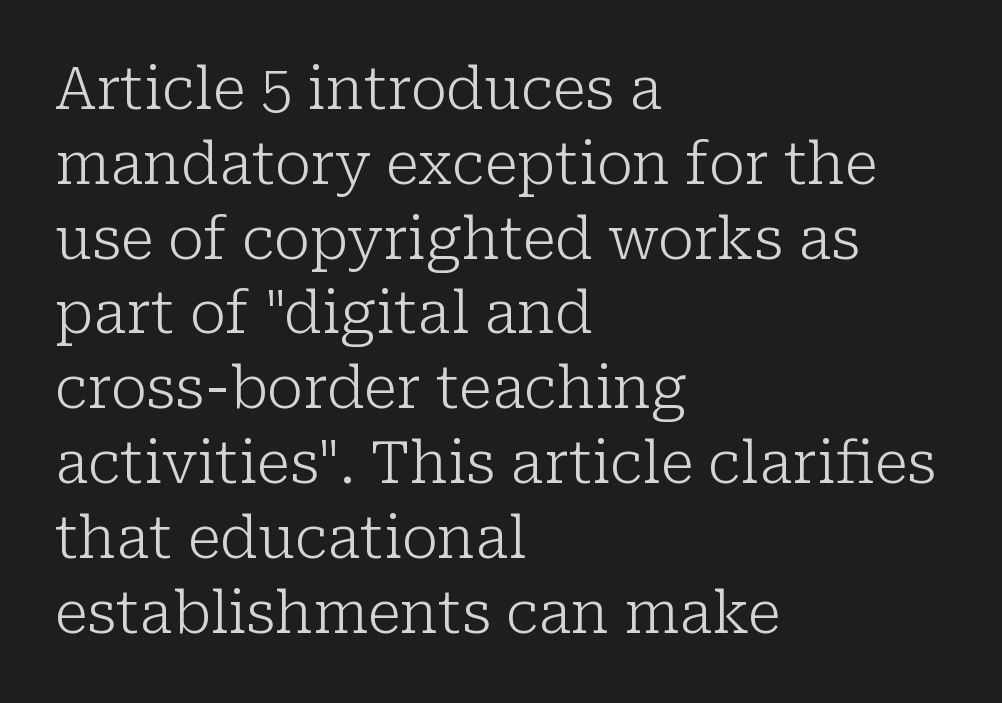
You could not count columns in this text — the font is proportionally spaced. This rendering features lettering with no underline. Do the letters lean? They stand straight. The passage is arranged the way most books set body copy — flush left. Regular leading.
